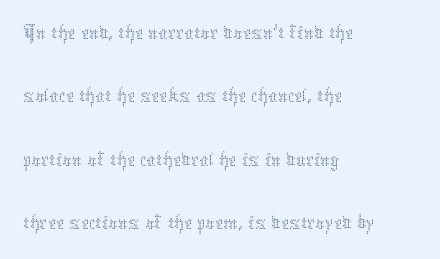
Notice how descenders clear the ascenders below comfortably — that's standard leading. Ordinary non-slanted type is in use. The paragraph has a hard left edge and a soft right edge. The space beneath each line is pristine and unruled. Proportional: the letters do not fall into vertical columns.
